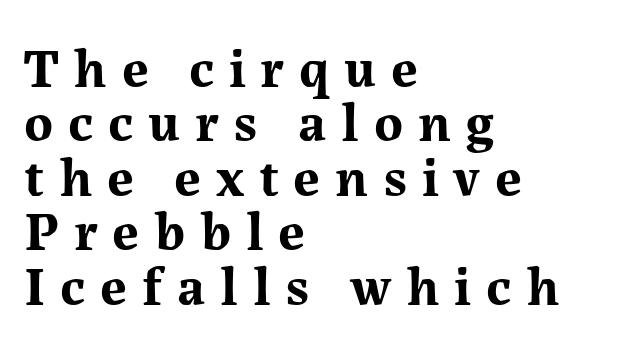
{"serif": "yes", "italic": "no", "bold": "yes", "weight": "bold", "width": "normal", "stroke_contrast": "medium", "x_height": "medium", "monospaced": "no", "underline": "no", "align": "left", "line_spacing": "tight", "line_spacing_ratio": 0.99, "letter_spacing": "wide", "letter_spacing_em": 0.27, "glyph_px": 55}
